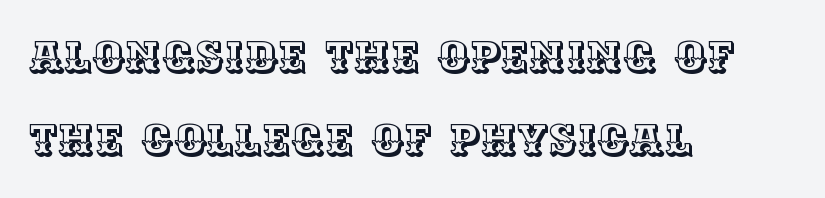
The image shows 44 px text type, upright; set left-aligned, line spacing 1.89x, normal letter spacing, not underlined; a large x-height.
